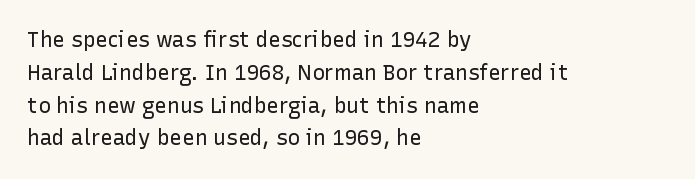
Q: Is the text bold? A: No.
Q: Is the text italic (slanted)? A: No, it is upright.
Q: Is the text underlined? A: No.
Q: How is the paragraph aligned? A: Left-aligned.
Q: Is the spacing between letters normal or unusually wide? A: Normal.
Q: Is the spacing between lines tight, normal or loose? A: Normal.
